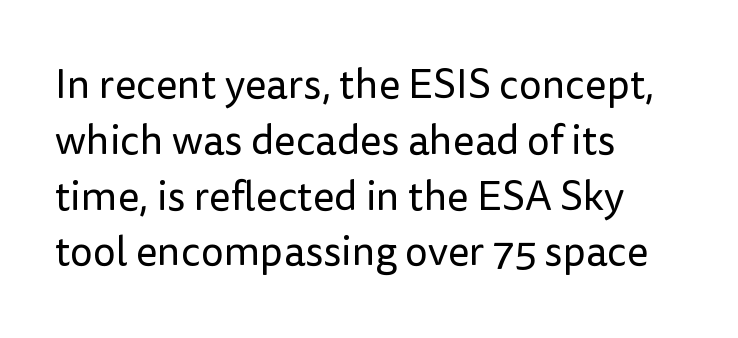
{"serif": "no", "italic": "no", "bold": "no", "weight": "regular", "width": "normal", "stroke_contrast": "low", "x_height": "medium", "monospaced": "no", "underline": "no", "align": "left", "line_spacing": "normal", "line_spacing_ratio": 1.36, "letter_spacing": "normal", "letter_spacing_em": 0.0, "glyph_px": 41}
